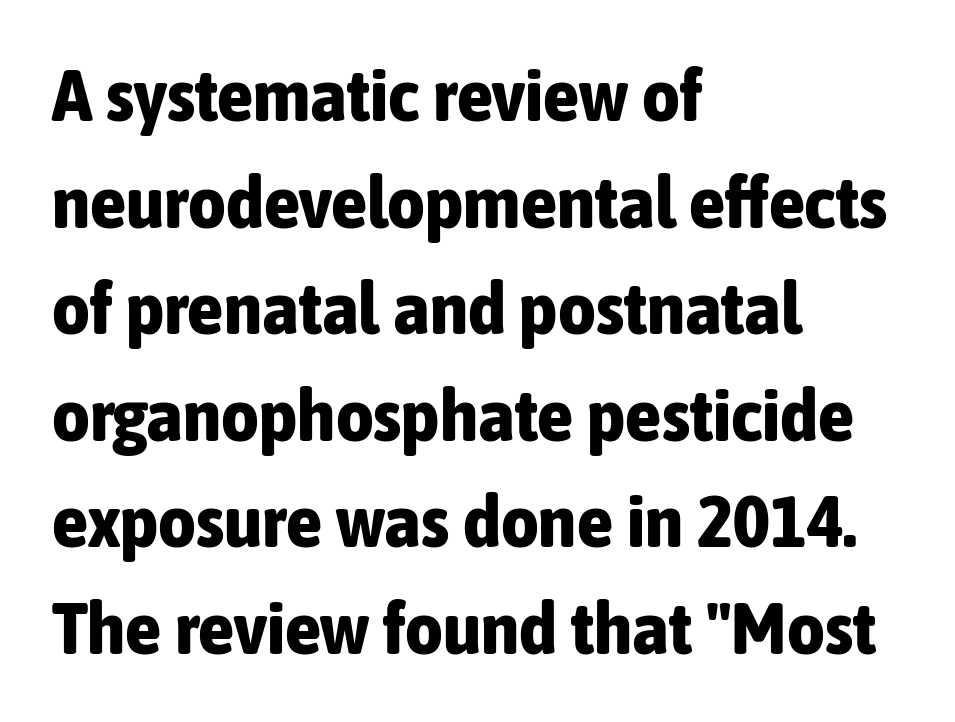
Each letter keeps its own natural width here, so spacing adapts to shape. If you drew a line through each stem, it would be perfectly vertical. Words appear dense and cohesive because spacing is normal. Leading: standard.
